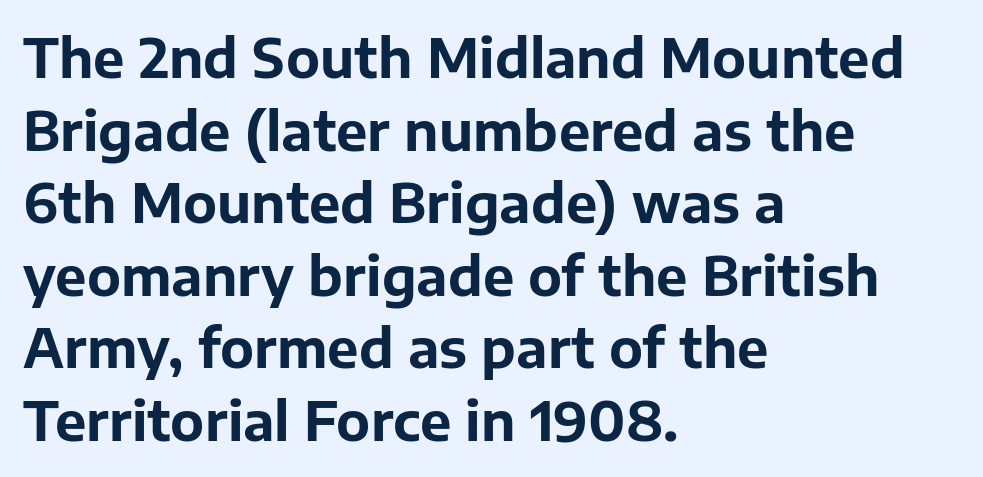
The image shows 53 px bold sans-serif type, upright; set left-aligned, normal line spacing (1.37x), normal letter spacing, not underlined; low stroke contrast and a medium x-height.
